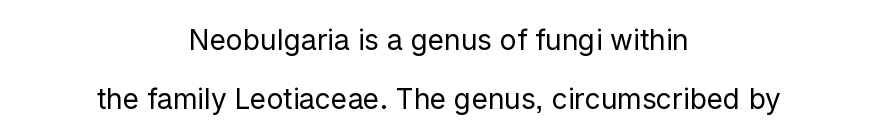
Q: Is the text bold? A: No.
Q: Is the text italic (slanted)? A: No, it is upright.
Q: Is the typeface a serif or a sans-serif typeface? A: Sans-serif.
Q: Is the text underlined? A: No.
Q: How is the paragraph aligned? A: Centered.
Q: Is the spacing between letters normal or unusually wide? A: Normal.
Q: Is the spacing between lines tight, normal or loose? A: Loose.
Q: Width (condensed, normal, or wide)? A: Normal.
Q: Stroke contrast? A: Low.
Q: x-height? A: Medium.
Q: Monospaced? A: No.
